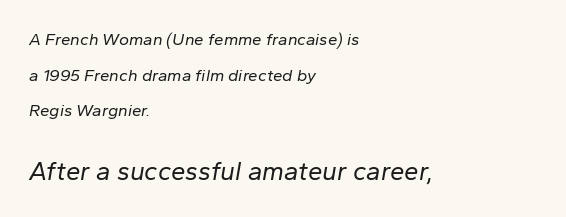
{"italic": "yes", "lean": "right", "slant_degrees": 10, "bold": "no", "underline": "no", "align": "left", "line_spacing": "loose", "line_spacing_ratio": 2.09, "letter_spacing": "normal", "letter_spacing_em": 0.0, "larger_block": "second", "size_ratio": 1.53, "glyph_px": 26}
